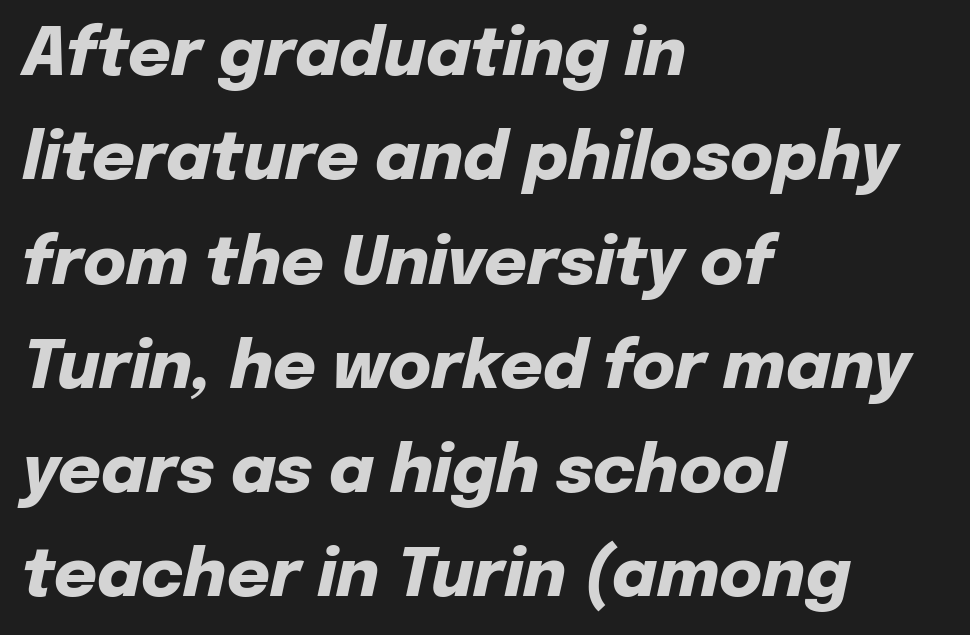
The image shows 66 px heavy type, italic (leaning right); set left-aligned, normal line spacing (1.58x), normal letter spacing, not underlined; low stroke contrast and a medium x-height.
